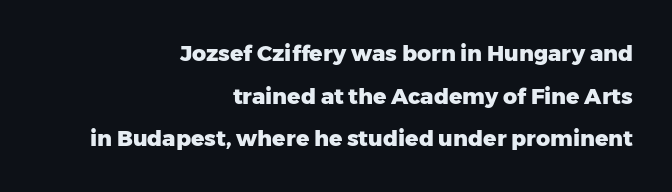
Chunky letters — that's bold for sure. Widely set lines give the paragraph a tall, airy silhouette. Observe the ordinary spacing: letters are neighbours, not strangers. The space directly below the letters is spotless. In CSS terms this would be text-align: right. Designer's note — italics off, roman on.
